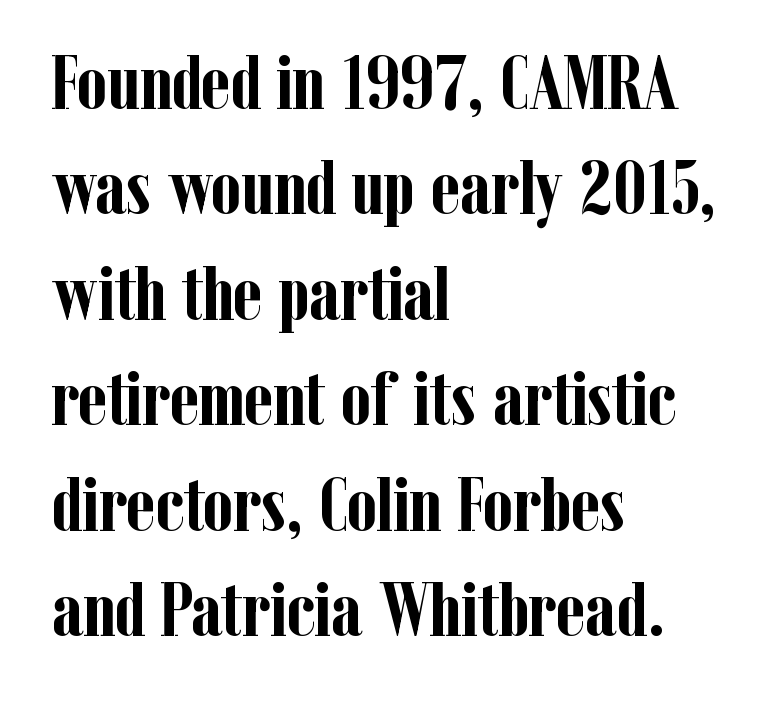
Q: Is the text bold? A: Yes.
Q: Is the text italic (slanted)? A: No, it is upright.
Q: Is the typeface a serif or a sans-serif typeface? A: Serif.
Q: Is the text underlined? A: No.
Q: How is the paragraph aligned? A: Left-aligned.
Q: Is the spacing between letters normal or unusually wide? A: Normal.
Q: Is the spacing between lines tight, normal or loose? A: Normal.
Q: Width (condensed, normal, or wide)? A: Condensed.
Q: Stroke contrast? A: Low.
Q: x-height? A: Medium.
Q: Monospaced? A: No.
